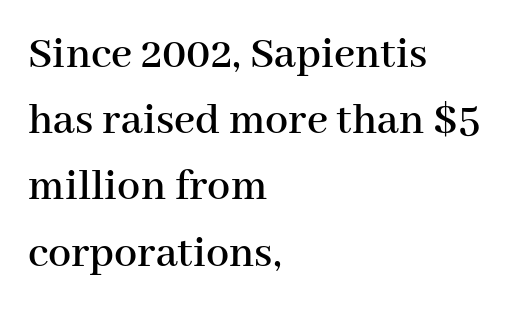
The image shows 46 px serif type, upright; set left-aligned, normal line spacing (1.44x), normal letter spacing, not underlined; high stroke contrast and a medium x-height.
